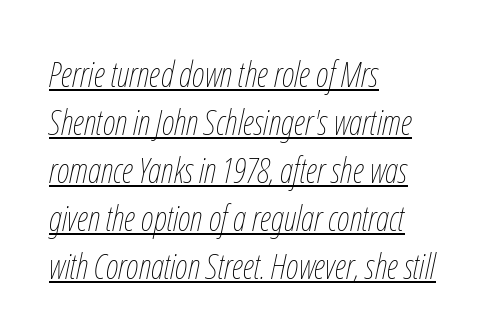
{"italic": "yes", "lean": "right", "slant_degrees": 12, "bold": "no", "weight": "thin", "width": "condensed", "stroke_contrast": "low", "x_height": "medium", "monospaced": "no", "underline": "yes", "align": "left", "line_spacing": "normal", "line_spacing_ratio": 1.37, "letter_spacing": "normal", "letter_spacing_em": 0.0, "glyph_px": 35}
